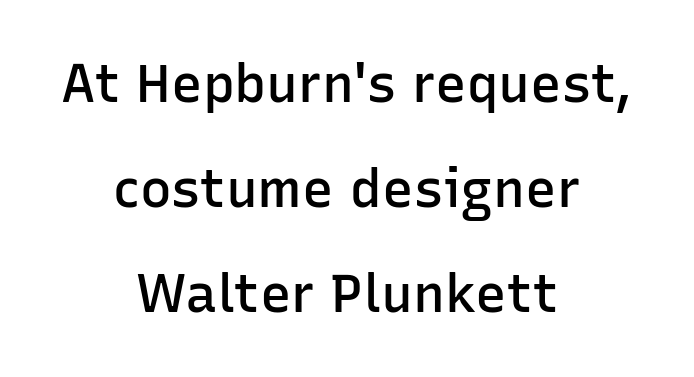
Q: Is the text bold? A: Semi-bold.
Q: Is the text italic (slanted)? A: No, it is upright.
Q: Is the typeface a serif or a sans-serif typeface? A: Sans-serif.
Q: Is the text underlined? A: No.
Q: How is the paragraph aligned? A: Centered.
Q: Is the spacing between letters normal or unusually wide? A: Normal.
Q: Is the spacing between lines tight, normal or loose? A: Loose.
Q: Width (condensed, normal, or wide)? A: Normal.
Q: Stroke contrast? A: Low.
Q: x-height? A: Medium.
Q: Monospaced? A: No.
